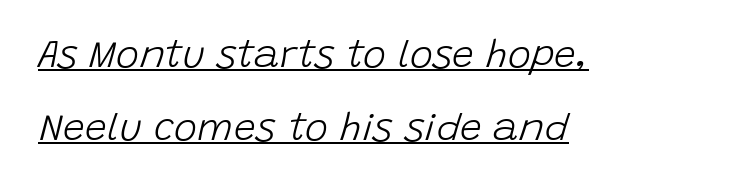
Tracking here is standard; glyphs follow each other at the usual distance. Note the varied advance widths — an 'i' is clearly narrower than an 'm'. The glyphs are accompanied by a horizontal stroke just below them. Emphasis-style slanted type is in use. The passage shown is not bold in any degree. Horizontally, the lines are justified to the leading edge only.
